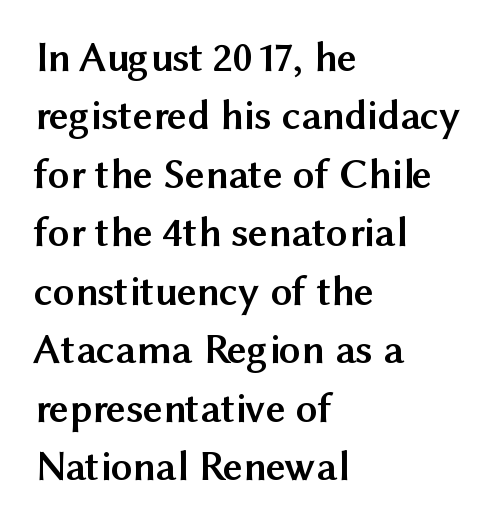
Q: Is the text bold? A: Yes.
Q: Is the text italic (slanted)? A: No, it is upright.
Q: Is the typeface a serif or a sans-serif typeface? A: Sans-serif.
Q: Is the text underlined? A: No.
Q: How is the paragraph aligned? A: Left-aligned.
Q: Is the spacing between letters normal or unusually wide? A: Normal.
Q: Is the spacing between lines tight, normal or loose? A: Normal.
Q: Width (condensed, normal, or wide)? A: Normal.
Q: Stroke contrast? A: Medium.
Q: x-height? A: Medium.
Q: Monospaced? A: No.
